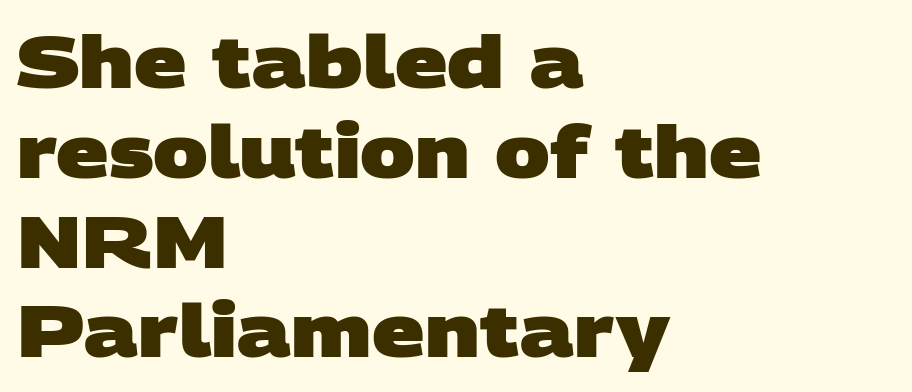
The image shows 73 px heavy, wide sans-serif type; set left-aligned, line spacing 1.23x, normal letter spacing, not underlined; low stroke contrast and a large x-height.
